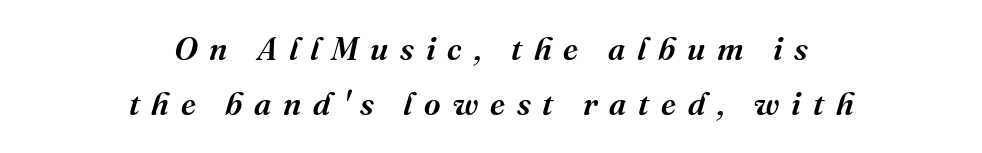
Letters rest on an invisible, unmarked baseline. Typographically, this falls in the serif category. Tracking here is generous; glyphs stand well apart from one another. These lines are rendered in a variable-pitch font.
